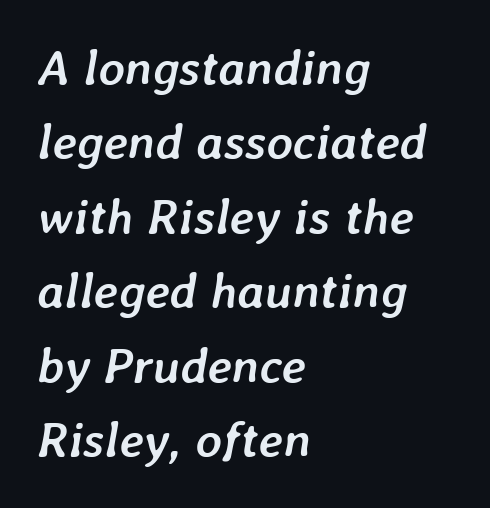
{"italic": "yes", "lean": "right", "slant_degrees": 7, "bold": "yes", "weight": "semibold", "width": "normal", "stroke_contrast": "low", "x_height": "medium", "monospaced": "no", "underline": "no", "align": "left", "line_spacing": "normal", "line_spacing_ratio": 1.49, "letter_spacing": "normal", "letter_spacing_em": 0.0, "glyph_px": 50}
